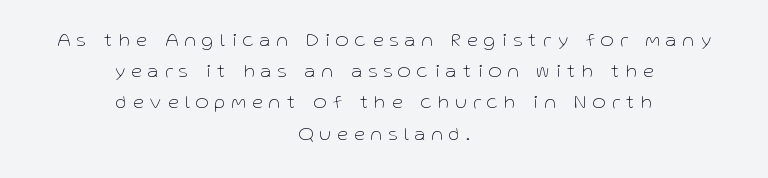
Q: Is the text bold? A: No.
Q: Is the text italic (slanted)? A: No, it is upright.
Q: Is the text underlined? A: No.
Q: How is the paragraph aligned? A: Centered.
Q: Is the spacing between letters normal or unusually wide? A: Unusually wide.
Q: Is the spacing between lines tight, normal or loose? A: Normal.
